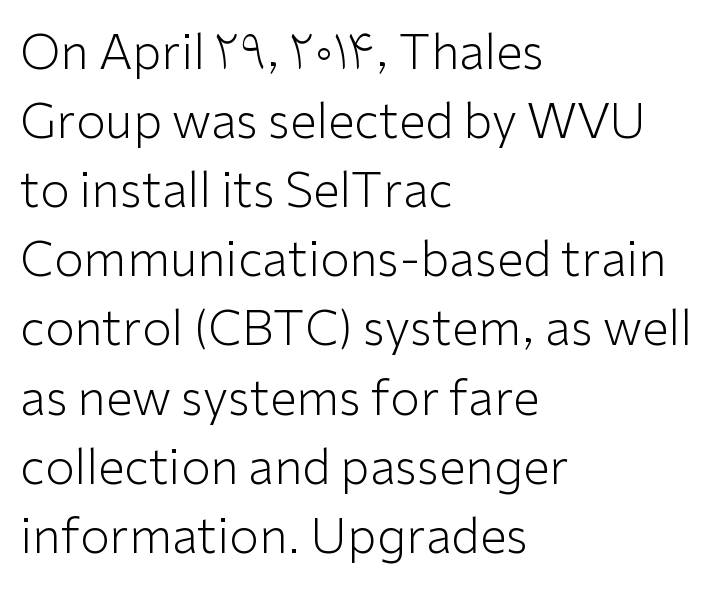
Q: Is the text bold? A: No.
Q: Is the text italic (slanted)? A: No, it is upright.
Q: Is the typeface a serif or a sans-serif typeface? A: Sans-serif.
Q: Is the text underlined? A: No.
Q: How is the paragraph aligned? A: Left-aligned.
Q: Is the spacing between letters normal or unusually wide? A: Normal.
Q: Is the spacing between lines tight, normal or loose? A: Normal.
Q: Width (condensed, normal, or wide)? A: Normal.
Q: Stroke contrast? A: Low.
Q: x-height? A: Medium.
Q: Monospaced? A: No.
